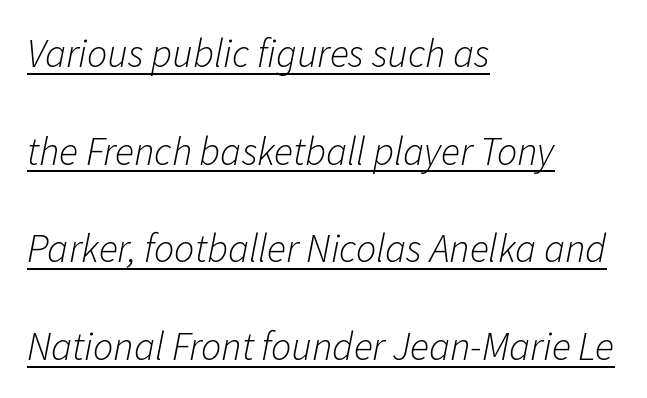
The image shows 40 px light type, italic (leaning right); set left-aligned, loose line spacing (2.44x), normal letter spacing, underlined; low stroke contrast and a medium x-height.
